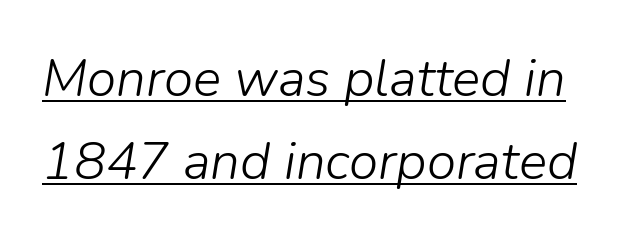
{"italic": "yes", "lean": "right", "slant_degrees": 9, "bold": "no", "weight": "light", "width": "normal", "stroke_contrast": "low", "x_height": "medium", "monospaced": "no", "underline": "yes", "line_spacing": "normal", "line_spacing_ratio": 1.56, "letter_spacing": "normal", "letter_spacing_em": 0.0, "glyph_px": 53}
